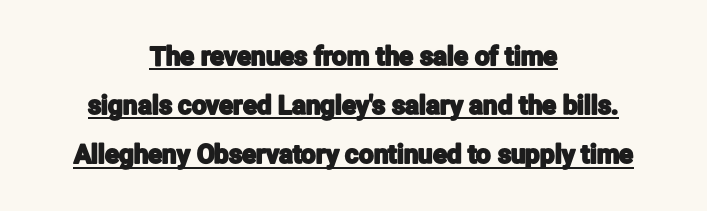
Posture: straight, roman, zero tilt. In terms of letterspacing, this is plain default setting. Where is the straight margin? There isn't one; the lines are centered. These characters rest on top of a visible drawn line.
